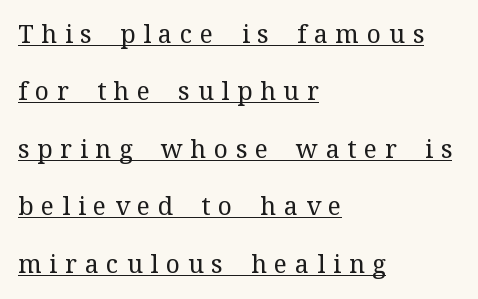
Q: Is the text bold? A: No.
Q: Is the text italic (slanted)? A: No, it is upright.
Q: Is the text underlined? A: Yes.
Q: How is the paragraph aligned? A: Left-aligned.
Q: Is the spacing between letters normal or unusually wide? A: Unusually wide.
Q: Is the spacing between lines tight, normal or loose? A: Loose.
